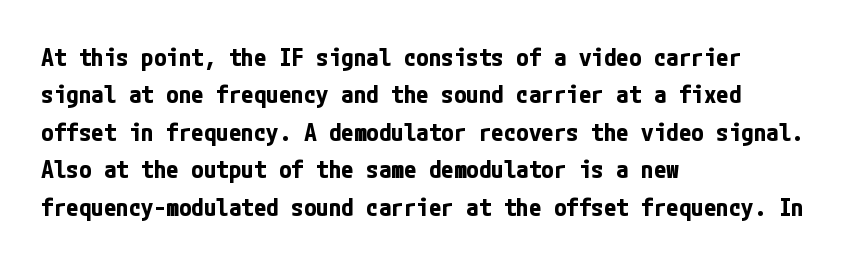
{"italic": "no", "bold": "yes", "underline": "no", "align": "left", "line_spacing": "normal", "line_spacing_ratio": 1.5, "letter_spacing": "normal", "letter_spacing_em": 0.0, "glyph_px": 25}
